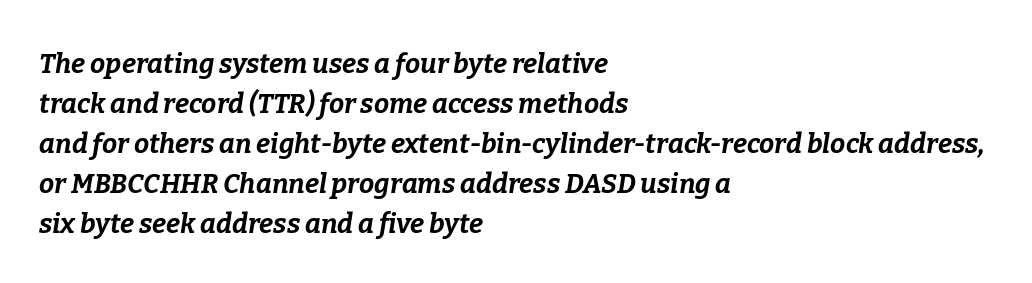
Look at the tracking — it's just the regular setting, nothing added. Set as a true bold cut, around the 700 mark. The vertical gap from one line to the next is medium. Every character sits at an angle, as italics do. Notice how the passage keeps a crisp vertical edge on the left only.
